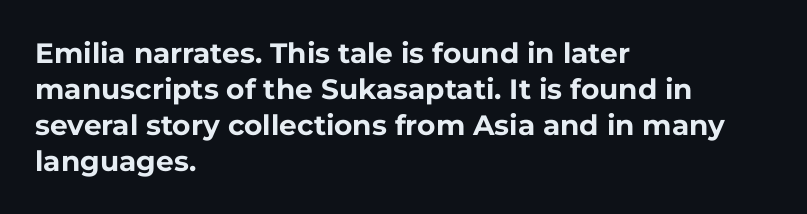
A student would call this left alignment; a typographer would say flush left, rag right. Caption: bold face, heavy strokes. Nope, not italic — everything's standing straight. Compared with typical paragraphs, the rows here are spaced about the same. Type style note: lacks serifs. Bare-footed words on every line.
